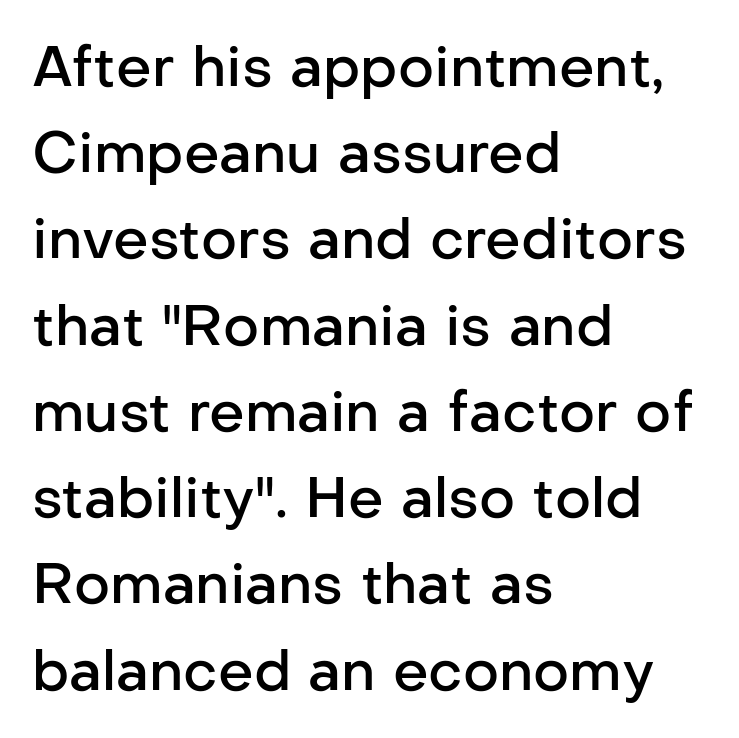
The image shows 56 px semibold sans-serif type, upright; set left-aligned, normal line spacing (1.54x), normal letter spacing, not underlined; low stroke contrast and a medium x-height.
